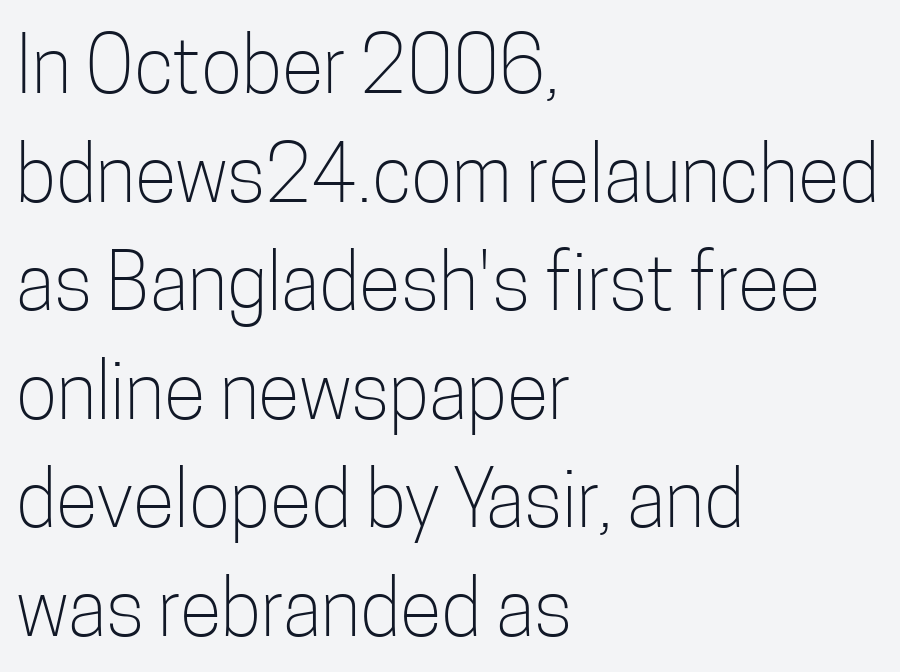
{"serif": "no", "italic": "no", "bold": "no", "weight": "light", "width": "condensed", "stroke_contrast": "low", "x_height": "medium", "monospaced": "no", "underline": "no", "align": "left", "line_spacing": "normal", "line_spacing_ratio": 1.41, "letter_spacing": "normal", "letter_spacing_em": 0.0, "glyph_px": 77}
